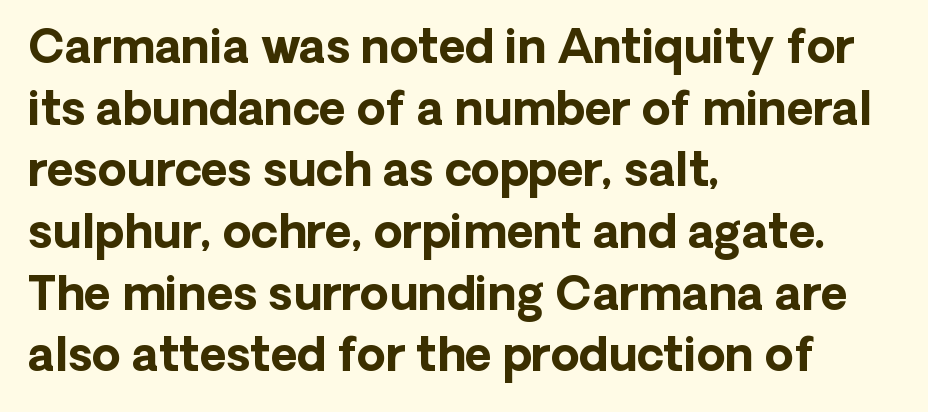
Q: Is the text bold? A: Yes.
Q: Is the text italic (slanted)? A: No, it is upright.
Q: Is the typeface a serif or a sans-serif typeface? A: Sans-serif.
Q: Is the text underlined? A: No.
Q: How is the paragraph aligned? A: Left-aligned.
Q: Is the spacing between letters normal or unusually wide? A: Normal.
Q: Is the spacing between lines tight, normal or loose? A: Normal.
Q: Width (condensed, normal, or wide)? A: Normal.
Q: Stroke contrast? A: Low.
Q: x-height? A: Medium.
Q: Monospaced? A: No.
